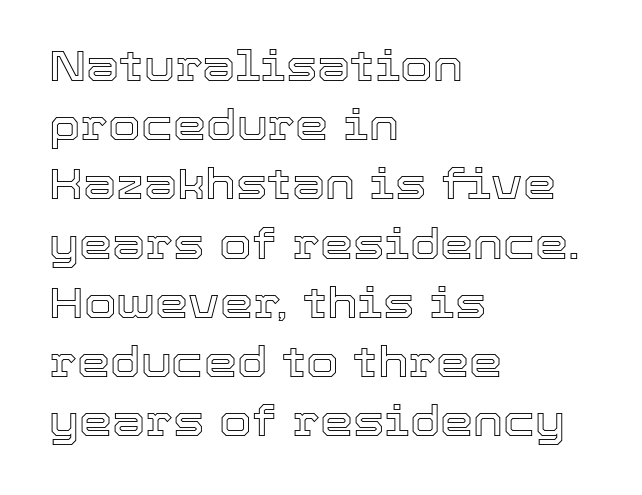
{"italic": "no", "width": "normal", "x_height": "medium", "monospaced": "no", "underline": "no", "align": "left", "line_spacing": "normal", "line_spacing_ratio": 1.41, "letter_spacing": "normal", "letter_spacing_em": 0.0, "glyph_px": 42}
